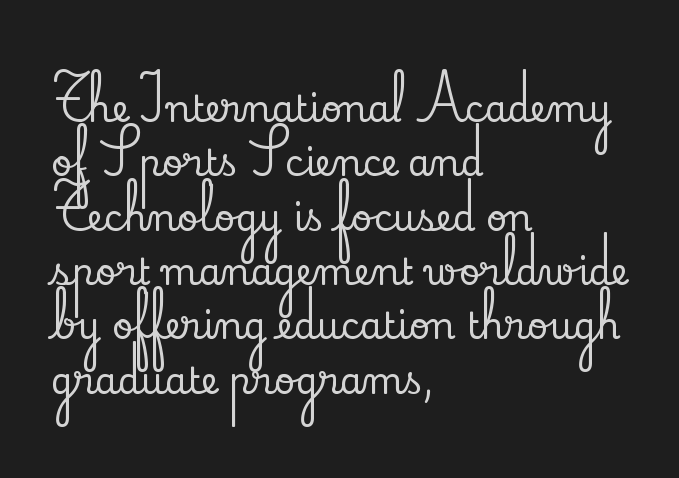
{"serif": "yes", "italic": "no", "width": "normal", "stroke_contrast": "low", "x_height": "small", "monospaced": "no", "underline": "no", "align": "left", "line_spacing": "normal", "line_spacing_ratio": 1.51, "letter_spacing": "normal", "letter_spacing_em": 0.0, "glyph_px": 36}
